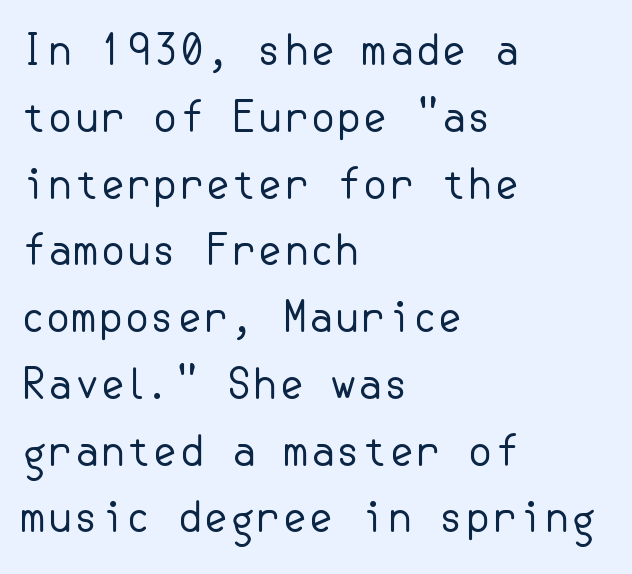
{"serif": "no", "italic": "no", "bold": "no", "weight": "regular", "width": "normal", "stroke_contrast": "low", "x_height": "small", "underline": "no", "align": "left", "line_spacing": "normal", "line_spacing_ratio": 1.59, "letter_spacing": "normal", "letter_spacing_em": 0.0, "glyph_px": 42}
